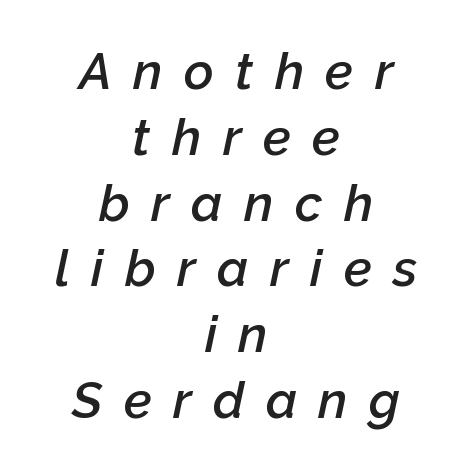
{"italic": "yes", "lean": "right", "slant_degrees": 12, "bold": "semi", "weight": "semibold", "width": "normal", "stroke_contrast": "low", "x_height": "medium", "monospaced": "no", "underline": "no", "align": "center", "line_spacing": "normal", "line_spacing_ratio": 1.29, "letter_spacing": "wide", "letter_spacing_em": 0.42, "glyph_px": 51}
